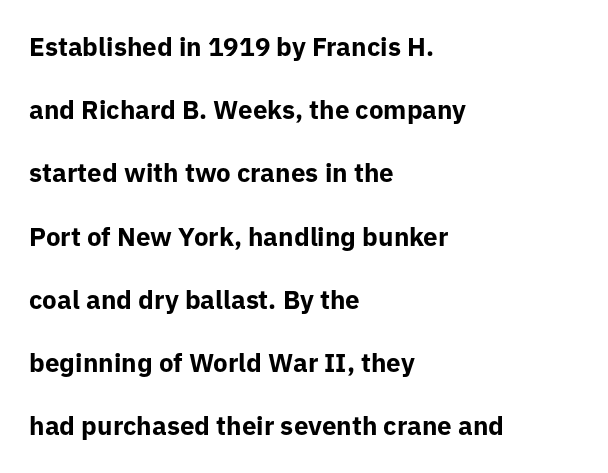
Q: Is the text bold? A: Yes.
Q: Is the text italic (slanted)? A: No, it is upright.
Q: Is the text underlined? A: No.
Q: How is the paragraph aligned? A: Left-aligned.
Q: Is the spacing between letters normal or unusually wide? A: Normal.
Q: Is the spacing between lines tight, normal or loose? A: Loose.
